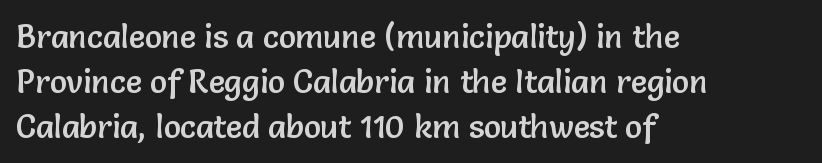
The image shows 32 px sans-serif type, upright; set left-aligned, normal line spacing (1.4x), normal letter spacing, not underlined; low stroke contrast and a medium x-height.
